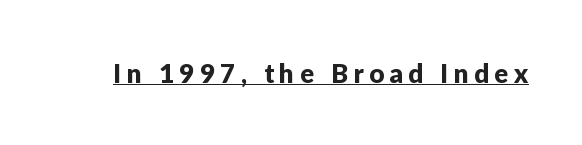
Q: Is the text italic (slanted)? A: No, it is upright.
Q: Is the text underlined? A: Yes.
Q: Is the spacing between letters normal or unusually wide? A: Unusually wide.
